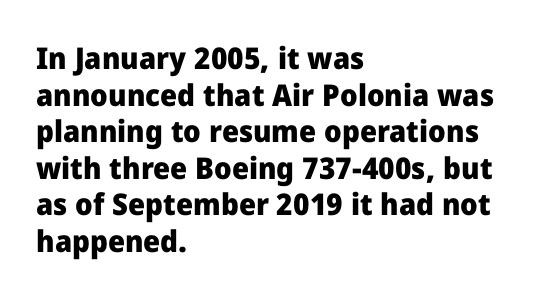
Q: Is the text bold? A: Yes.
Q: Is the text italic (slanted)? A: No, it is upright.
Q: Is the typeface a serif or a sans-serif typeface? A: Sans-serif.
Q: Is the text underlined? A: No.
Q: How is the paragraph aligned? A: Left-aligned.
Q: Is the spacing between letters normal or unusually wide? A: Normal.
Q: Width (condensed, normal, or wide)? A: Normal.
Q: Stroke contrast? A: Low.
Q: x-height? A: Medium.
Q: Monospaced? A: No.
